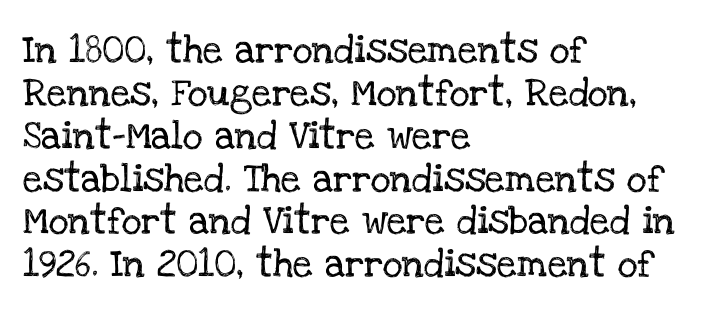
Q: Is the text italic (slanted)? A: No, it is upright.
Q: Is the typeface a serif or a sans-serif typeface? A: Serif.
Q: Is the text underlined? A: No.
Q: How is the paragraph aligned? A: Left-aligned.
Q: Is the spacing between letters normal or unusually wide? A: Normal.
Q: Is the spacing between lines tight, normal or loose? A: Normal.
Q: Width (condensed, normal, or wide)? A: Normal.
Q: Stroke contrast? A: Low.
Q: x-height? A: Large.
Q: Monospaced? A: No.
